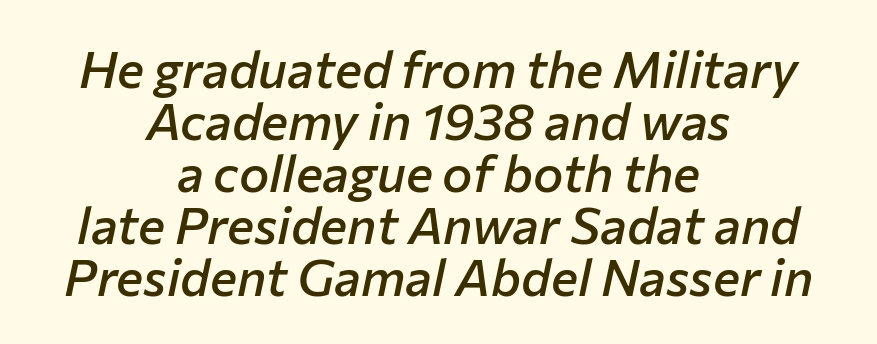
The image shows 51 px semibold type, italic (leaning right); set centered, tight line spacing (1.02x), normal letter spacing, not underlined; low stroke contrast and a medium x-height.
